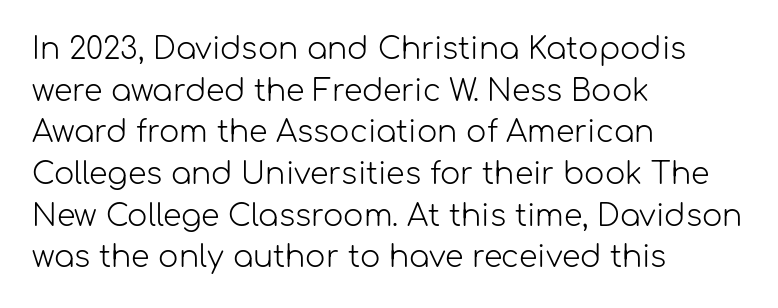
Any mark beneath the type? The region is blank. Characters remain perfectly vertical along every line. These lines are set flush left with a ragged right edge. Each letter keeps its own natural width here, so spacing adapts to shape. To sum up the face: it is a sans, with no serifs. A light-to-regular cut is what we see here.
